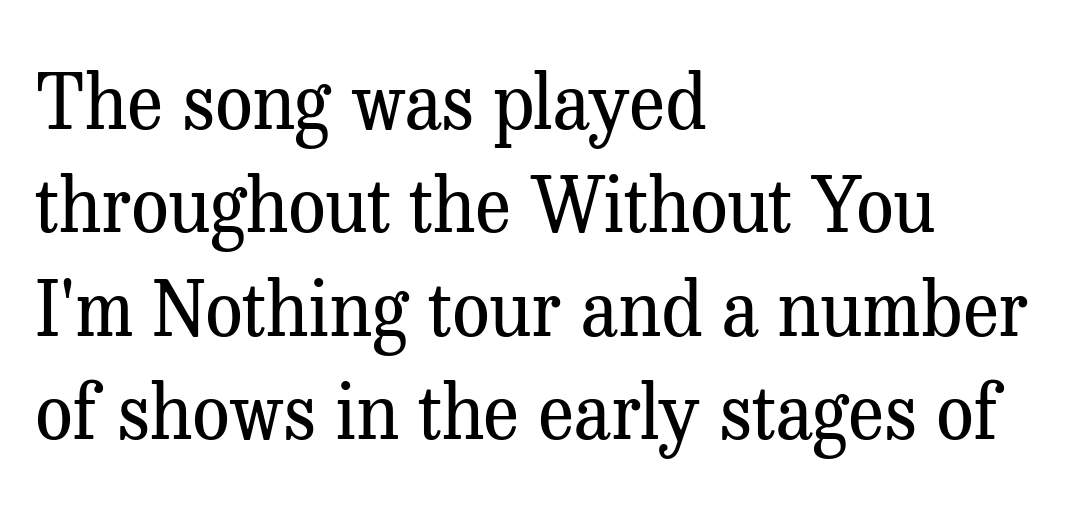
{"serif": "yes", "italic": "no", "bold": "no", "weight": "regular", "width": "normal", "stroke_contrast": "medium", "x_height": "medium", "monospaced": "no", "underline": "no", "align": "left", "line_spacing": "normal", "line_spacing_ratio": 1.38, "letter_spacing": "normal", "letter_spacing_em": 0.0, "glyph_px": 75}
